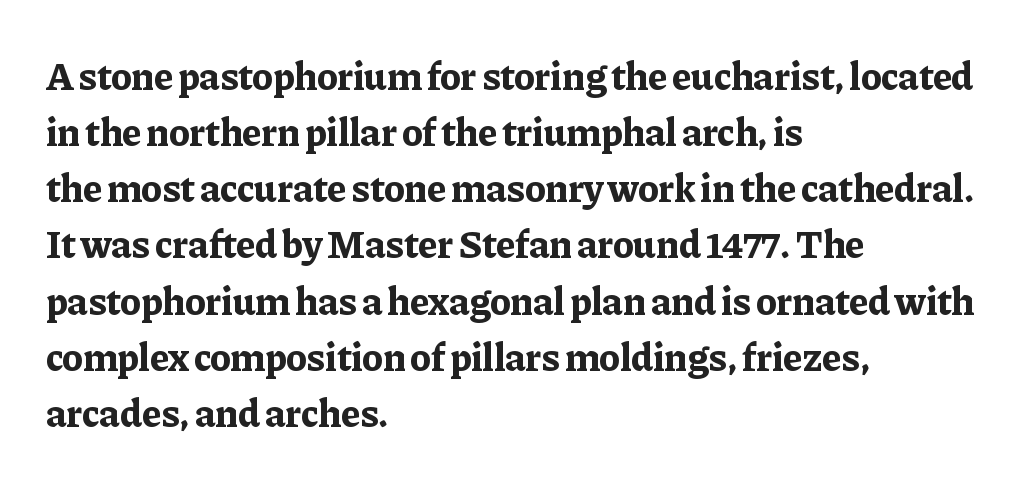
Do the characters align in a grid? No, the font is proportional. Each line starts at the same left margin while the right side varies. These lines sit exactly where default settings would place them. In terms of posture, this sample is upright. Tracking value appears to be zero — textbook default spacing.
